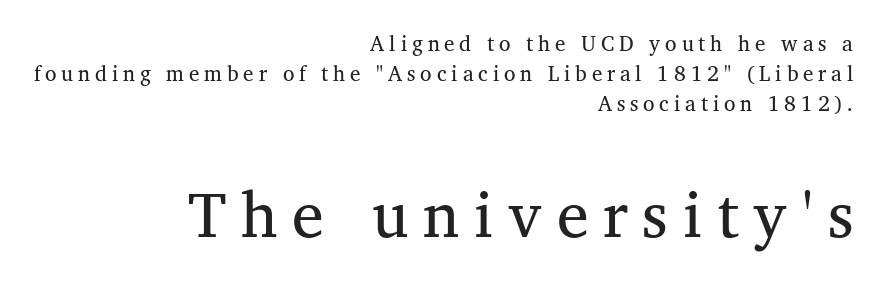
A roman cut, with each character standing at attention. Where is the straight margin? On the right. Bigger letters appear in the bottom chunk; the top chunk is reduced. Type without underlining. Observe the serifs anchoring each vertical stroke in this sample.
